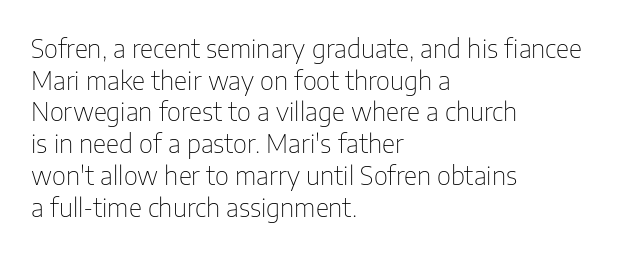
The image shows 26 px text type, upright; set left-aligned, line spacing 1.22x, normal letter spacing, not underlined.
